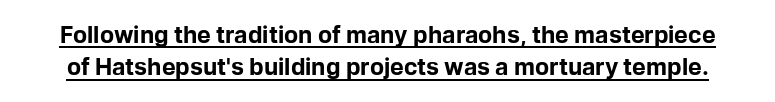
This sample keeps an unexceptional amount of space between lines. Unlike italic type, these characters show no tilt at all. Glance below the letters and you will spot a drawn line. Look at the stroke-to-counter ratio: heavy, a bold.
